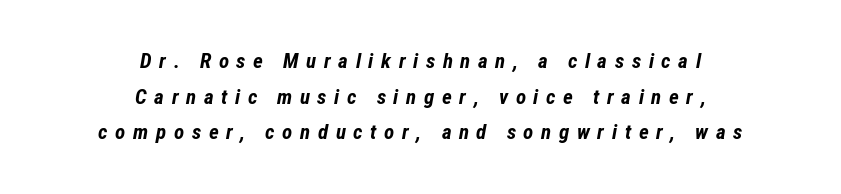
The image shows 21 px bold type, italic (leaning right); set centered, normal line spacing (1.7x), unusually wide letter spacing (+0.36 em), not underlined.
